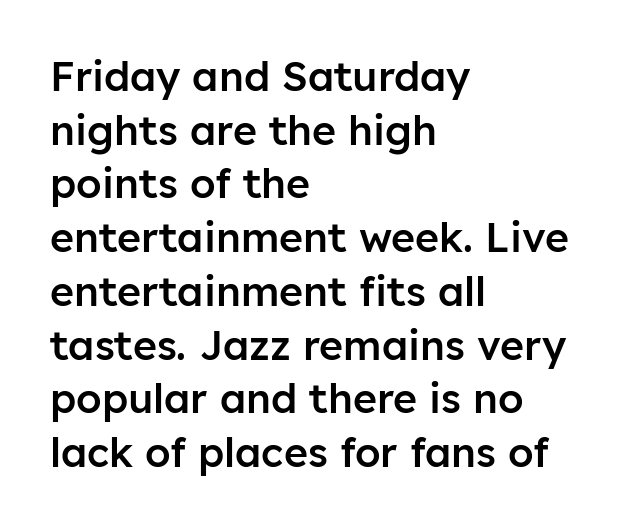
The lines in this sample share a left origin and differ only in where they stop. Spacing verdict: proportional, widths tailored to each character. On the weight axis this lands at semibold, roughly 600. The area under the type is left untouched. The type is set solid horizontally, with unmodified tracking. Ascenders rise straight up at ninety degrees.
